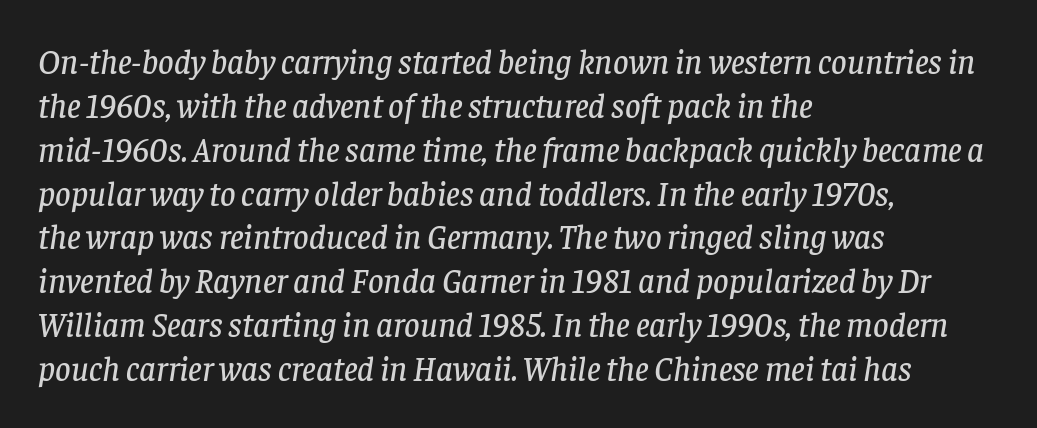
The image shows 34 px serif type, italic (leaning right); set left-aligned, normal line spacing (1.29x), normal letter spacing, not underlined; low stroke contrast and a large x-height.
